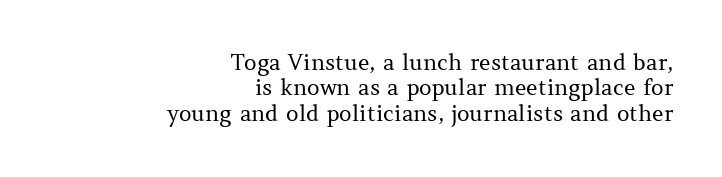
{"italic": "no", "bold": "no", "underline": "no", "align": "right", "line_spacing": "tight", "line_spacing_ratio": 1.15, "letter_spacing": "normal", "letter_spacing_em": 0.0, "glyph_px": 22}
